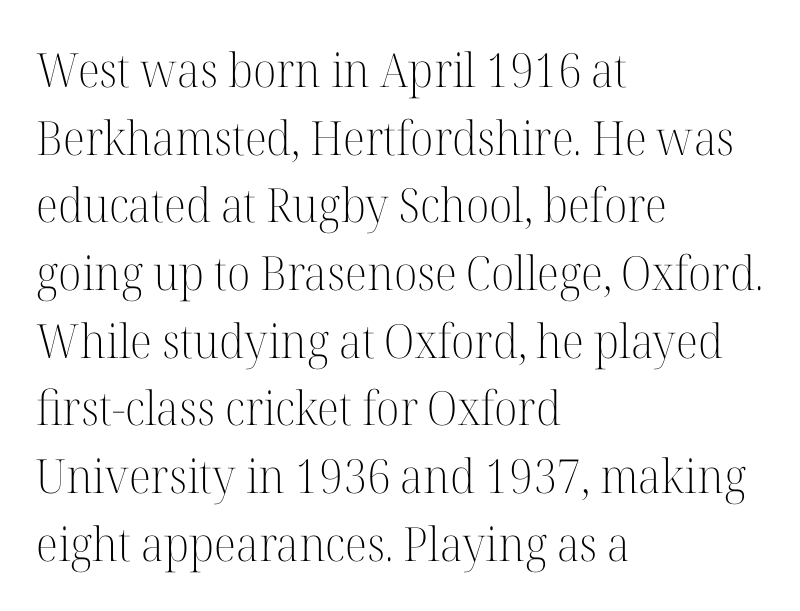
The image shows 47 px light serif type, upright; set left-aligned, normal line spacing (1.44x), normal letter spacing, not underlined; high stroke contrast and a medium x-height.
